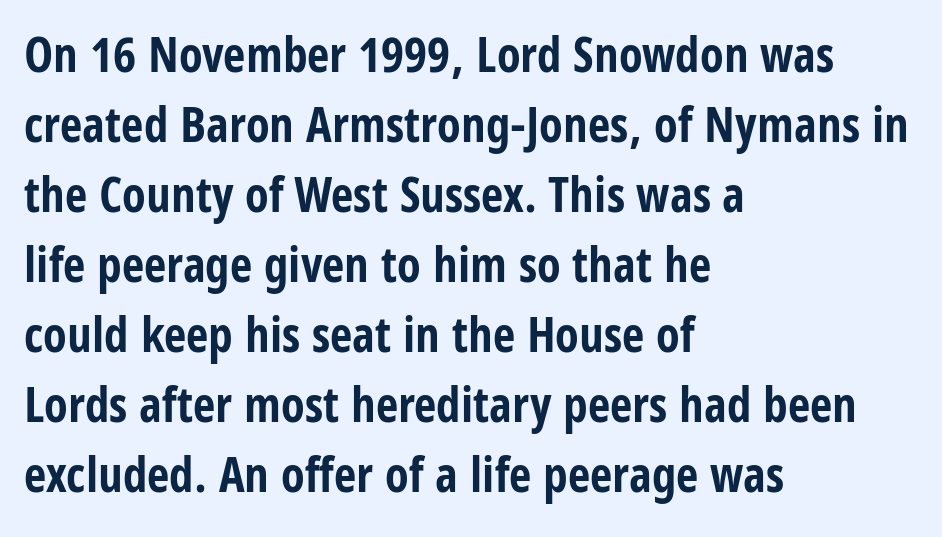
The image shows 49 px bold, condensed sans-serif type, upright; set left-aligned, normal line spacing (1.43x), normal letter spacing, not underlined; low stroke contrast and a large x-height.
